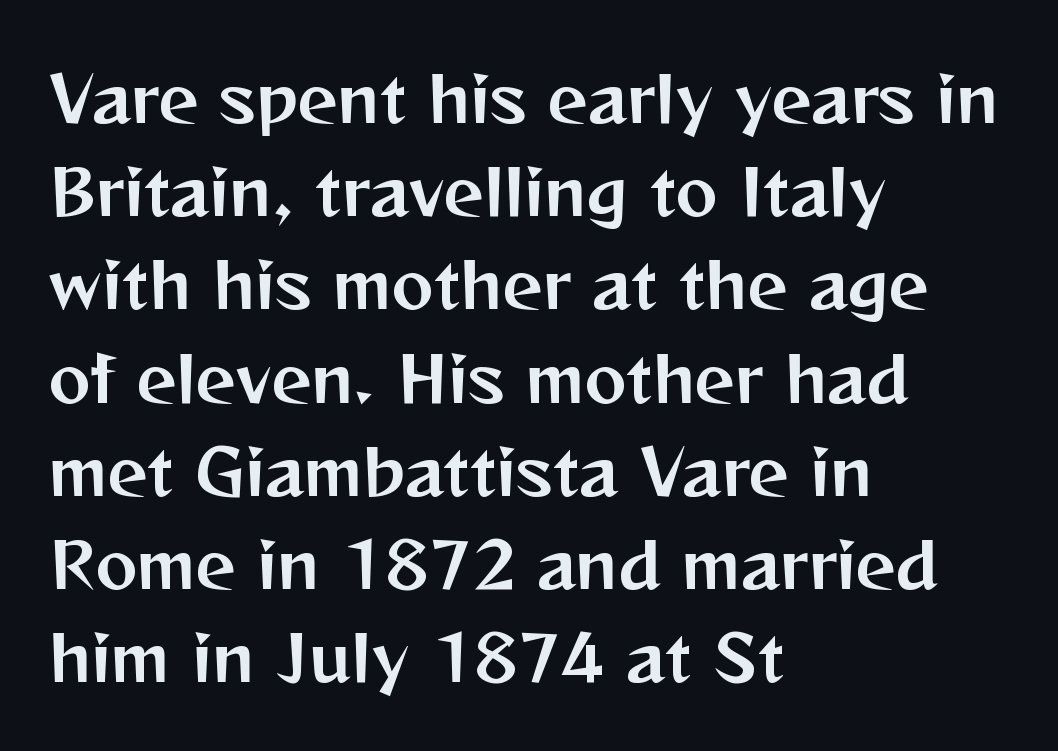
{"serif": "no", "italic": "no", "width": "normal", "stroke_contrast": "medium", "x_height": "medium", "monospaced": "no", "underline": "no", "align": "left", "line_spacing": "normal", "line_spacing_ratio": 1.48, "letter_spacing": "normal", "letter_spacing_em": 0.0, "glyph_px": 63}
